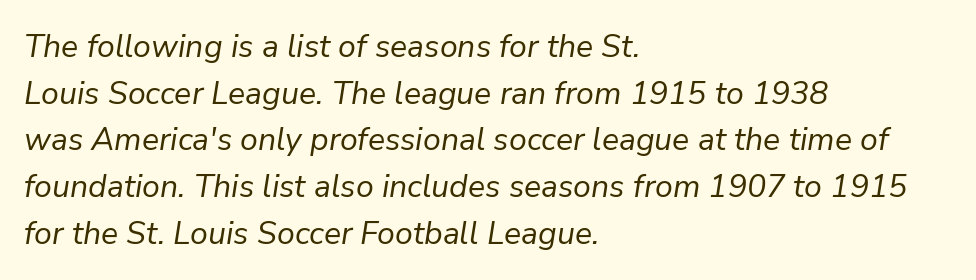
These lines were composed using italics. Think of a printed novel: that variable character pitch is what you see here. Vertical spacing — default. Each word holds together tightly as a unit, with standard inter-letter gaps.
